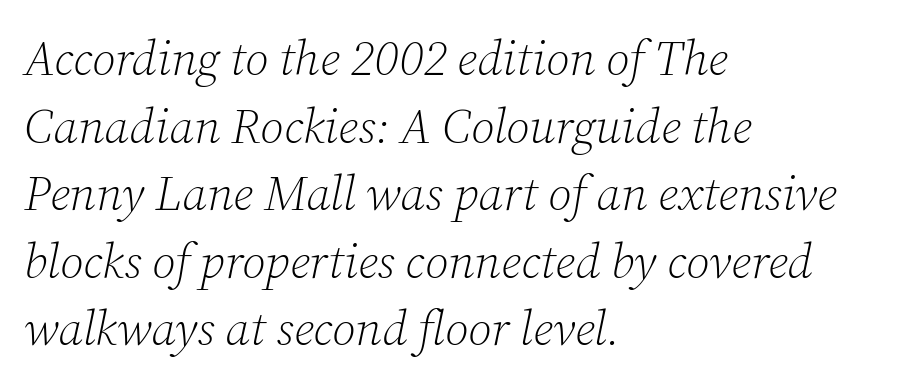
{"serif": "yes", "italic": "yes", "lean": "right", "slant_degrees": 12, "bold": "no", "weight": "light", "width": "normal", "stroke_contrast": "low", "x_height": "medium", "monospaced": "no", "underline": "no", "align": "left", "line_spacing": "normal", "line_spacing_ratio": 1.38, "letter_spacing": "normal", "letter_spacing_em": 0.0, "glyph_px": 49}
